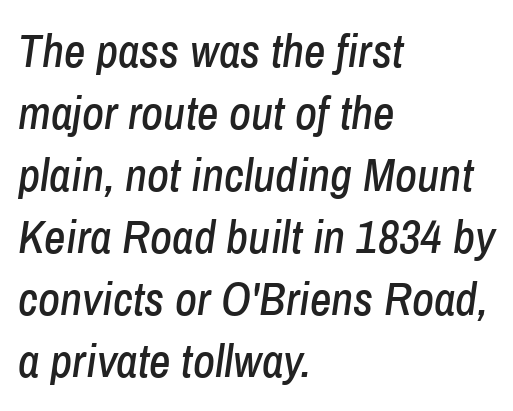
Descenders are the only things crossing below the line. Character widths vary here, with narrow letters taking less room than wide ones. The type is set solid horizontally, with unmodified tracking. Which margin do the lines hug? The left one — the right edge is uneven. A typesetter would call this leading conventional body-copy spacing.
